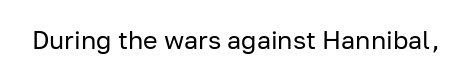
{"italic": "no", "bold": "no", "underline": "no", "letter_spacing": "normal", "letter_spacing_em": 0.0, "glyph_px": 25}
